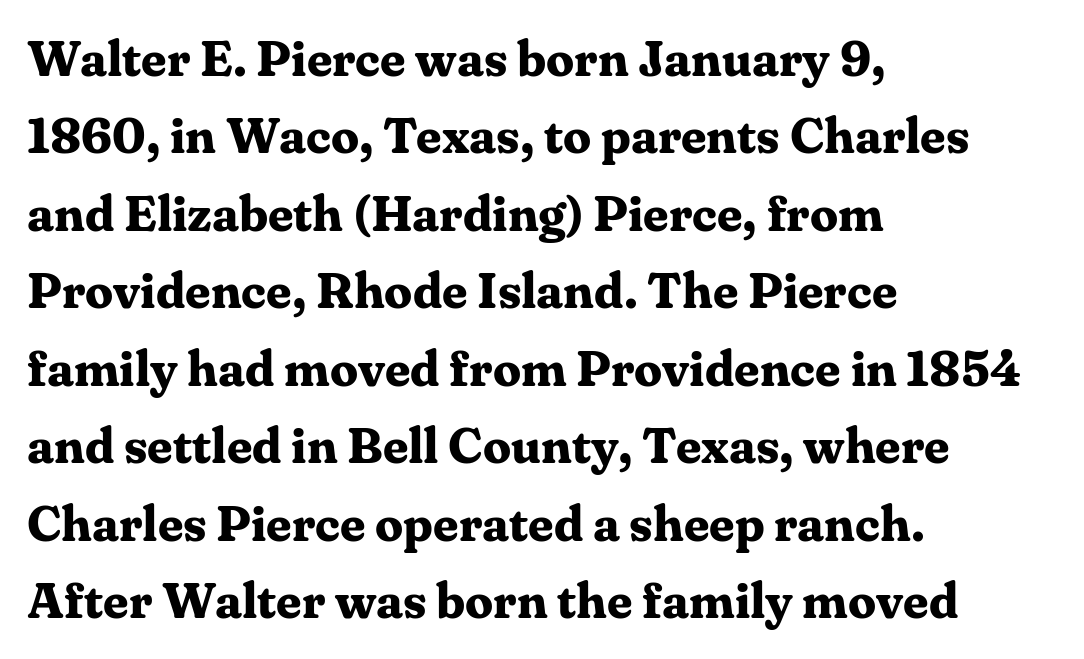
{"serif": "yes", "italic": "no", "bold": "yes", "weight": "bold", "width": "normal", "stroke_contrast": "medium", "x_height": "medium", "monospaced": "no", "underline": "no", "align": "left", "line_spacing": "normal", "line_spacing_ratio": 1.55, "letter_spacing": "normal", "letter_spacing_em": 0.0, "glyph_px": 50}
